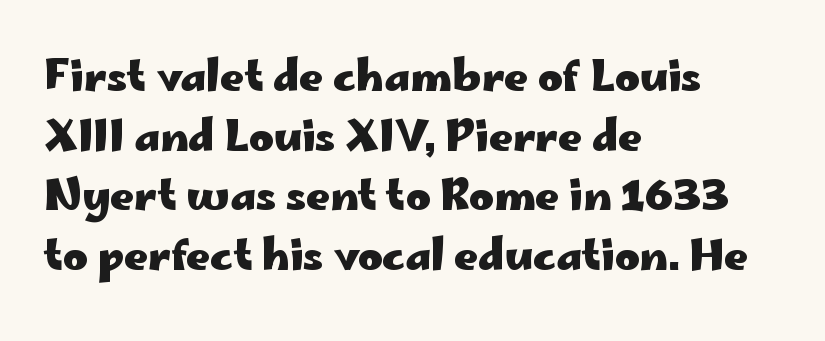
Stroke terminals: plain, sans-serif. The specimen omits any rule beneath the text block's lines. One glance says typical: line gaps are just what's usual. It's the straight-up-and-down kind of type.
